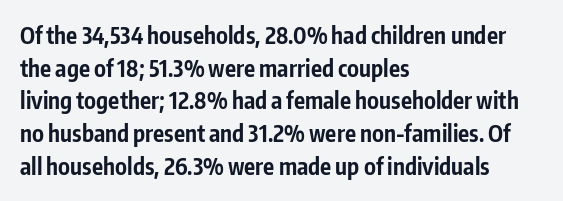
{"italic": "no", "bold": "yes", "underline": "no", "align": "left", "line_spacing": "normal", "line_spacing_ratio": 1.42, "letter_spacing": "normal", "letter_spacing_em": 0.0, "glyph_px": 23}
